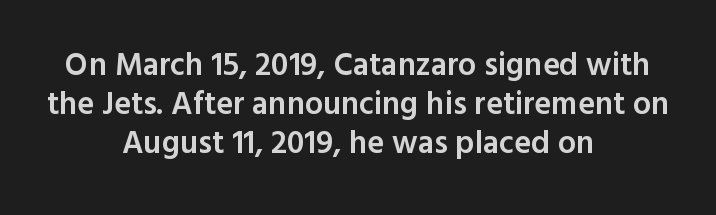
The image shows 32 px semibold sans-serif type, upright; set centered, line spacing 1.22x, normal letter spacing, not underlined; a medium x-height.
